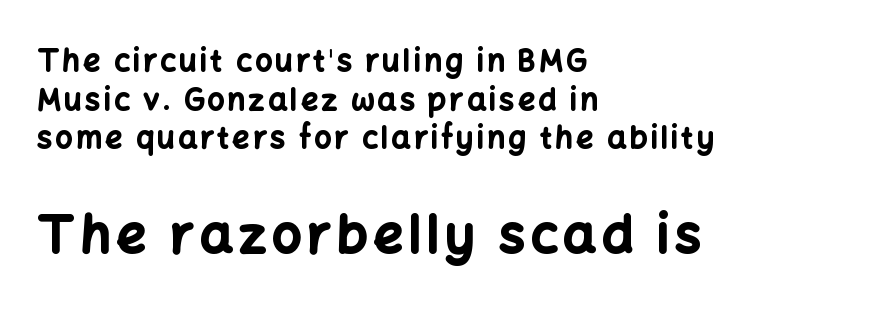
The image shows 52 px bold sans-serif type, upright; set left-aligned, normal line spacing (1.29x), not underlined; the second (bottom) block is 1.73x larger; low stroke contrast and a medium x-height.
